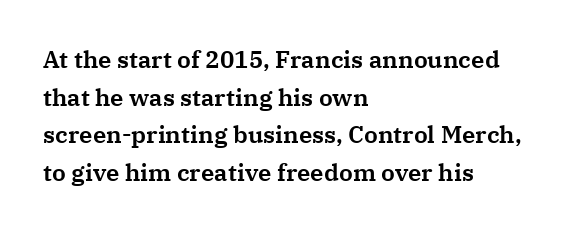
{"italic": "no", "underline": "no", "align": "left", "line_spacing": "normal", "line_spacing_ratio": 1.57, "letter_spacing": "normal", "letter_spacing_em": 0.0, "glyph_px": 24}
